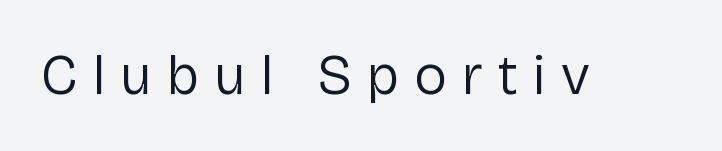
Q: Is the text bold? A: No.
Q: Is the text italic (slanted)? A: No, it is upright.
Q: Is the typeface a serif or a sans-serif typeface? A: Sans-serif.
Q: Is the text underlined? A: No.
Q: Is the spacing between letters normal or unusually wide? A: Unusually wide.
Q: Width (condensed, normal, or wide)? A: Normal.
Q: Stroke contrast? A: Low.
Q: x-height? A: Medium.
Q: Monospaced? A: No.
